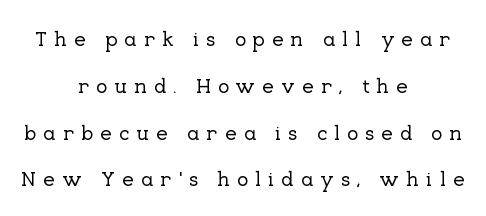
The image shows 21 px text type, upright; set centered, loose line spacing (2.23x), unusually wide letter spacing (+0.33 em), not underlined.
